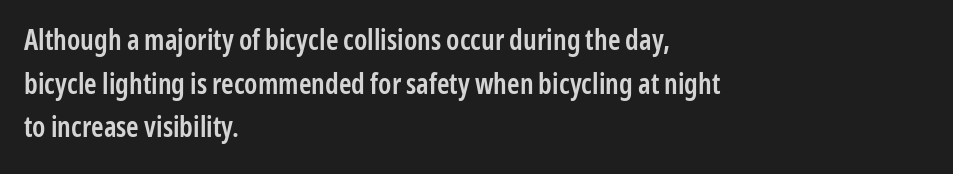
{"serif": "no", "italic": "no", "bold": "semi", "weight": "semibold", "width": "condensed", "stroke_contrast": "low", "x_height": "medium", "monospaced": "no", "underline": "no", "align": "left", "line_spacing": "normal", "line_spacing_ratio": 1.56, "letter_spacing": "normal", "letter_spacing_em": 0.0, "glyph_px": 28}
